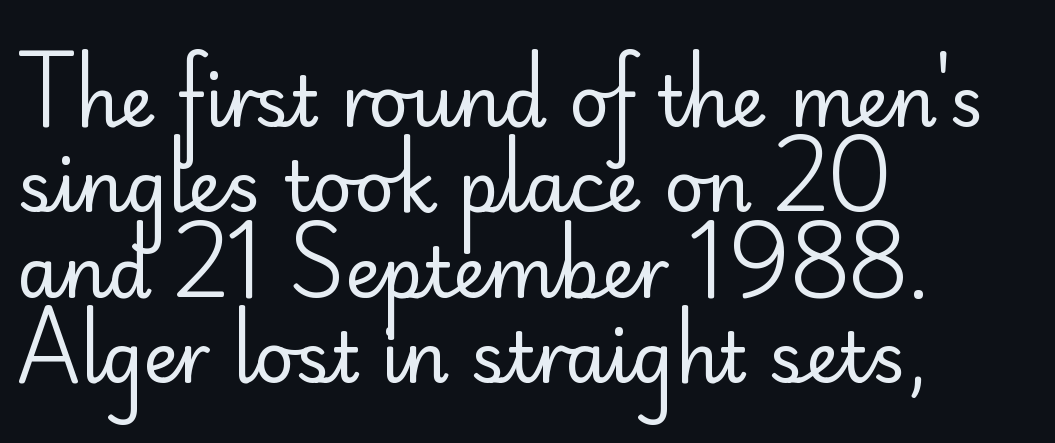
The image shows 70 px regular-weight sans-serif type, upright; set left-aligned, line spacing 1.22x, normal letter spacing, not underlined; low stroke contrast and a small x-height.
